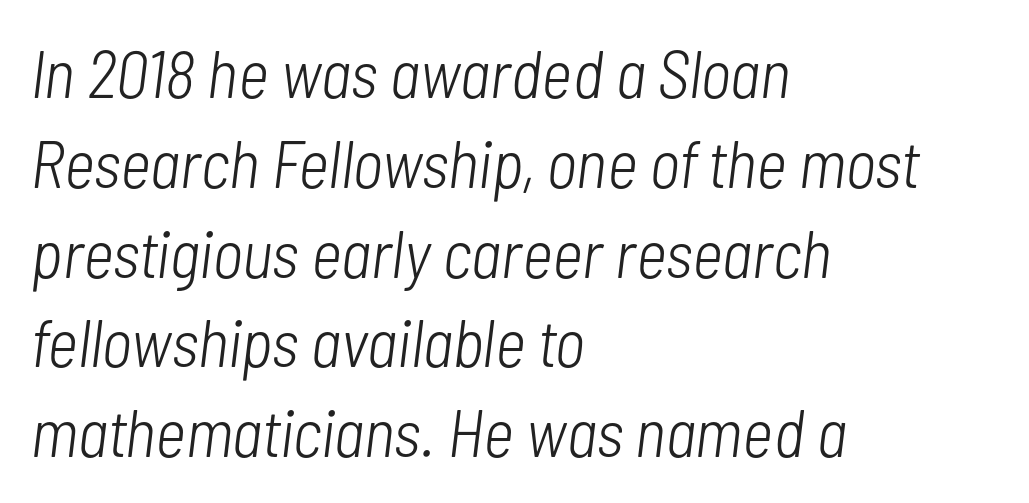
The image shows 67 px light, condensed type, italic (leaning right); set left-aligned, normal line spacing (1.34x), normal letter spacing, not underlined; low stroke contrast and a medium x-height.
